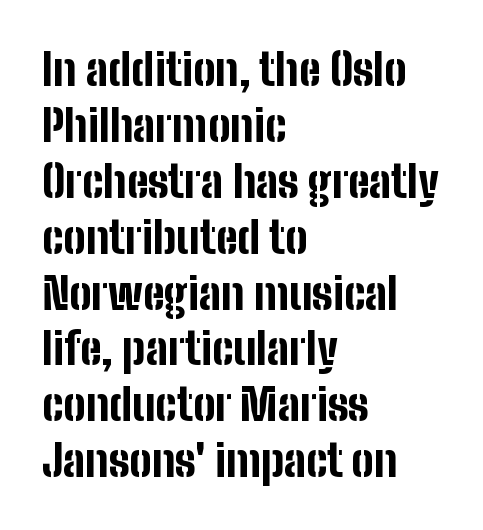
Ordinary non-slanted type is in use. Character widths vary here, with narrow letters taking less room than wide ones. You'd pick this weight for a headline — it's a proper bold. Descenders hang freely into open space.
